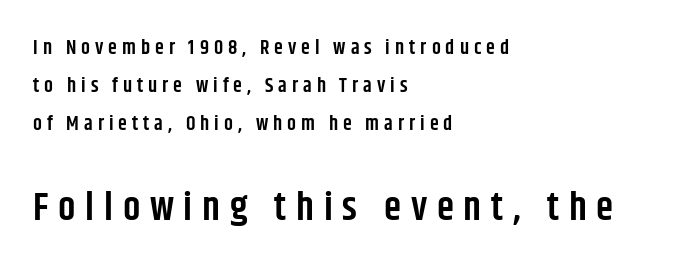
Is there much room between lines? Yes — plenty of vertical air separates them. The face used here is a sans, in the tradition of grotesques and geometrics. The block sitting lower on the canvas is the one with enlarged characters. I'd describe the lettering as semibold — firm but not a full bold. The words here are not underlined. Spacing between characters has been opened up far beyond the box default.
